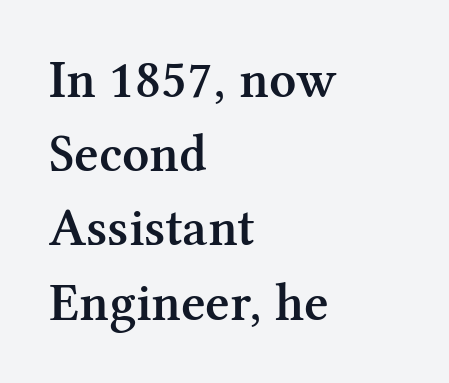
Do the characters align in a grid? No, the font is proportional. The characters look somewhat weighty, a semibold short of true bold. The horizontal fit of the characters is conventional and even. The characters display serif detailing at their extremities.
